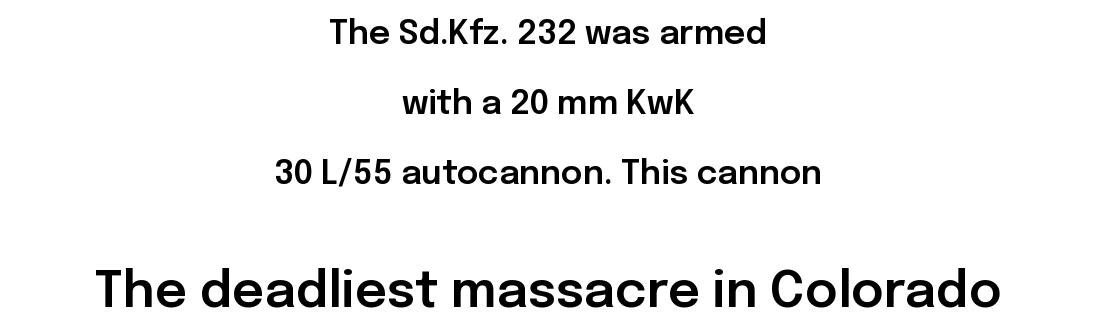
Q: Is the text italic (slanted)? A: No, it is upright.
Q: Is the typeface a serif or a sans-serif typeface? A: Sans-serif.
Q: Is the text underlined? A: No.
Q: How is the paragraph aligned? A: Centered.
Q: Is the spacing between letters normal or unusually wide? A: Normal.
Q: Is the spacing between lines tight, normal or loose? A: Loose.
Q: Which block of text is set in a larger size, the first (top) or the second (bottom)? A: The second (bottom) one.
Q: Width (condensed, normal, or wide)? A: Normal.
Q: Stroke contrast? A: Low.
Q: x-height? A: Medium.
Q: Monospaced? A: No.
